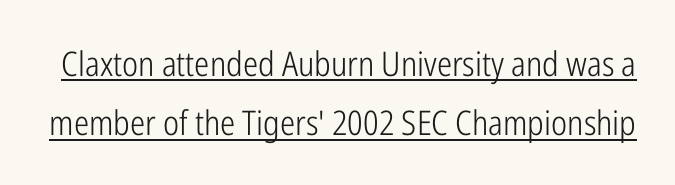
Q: Is the text bold? A: No.
Q: Is the text italic (slanted)? A: No, it is upright.
Q: Is the typeface a serif or a sans-serif typeface? A: Sans-serif.
Q: Is the text underlined? A: Yes.
Q: Is the spacing between letters normal or unusually wide? A: Normal.
Q: Width (condensed, normal, or wide)? A: Condensed.
Q: Stroke contrast? A: Low.
Q: x-height? A: Medium.
Q: Monospaced? A: No.
